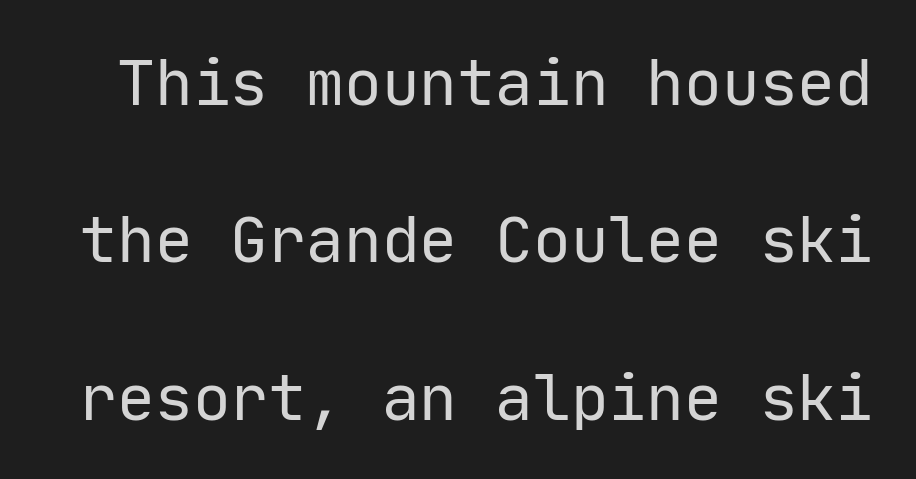
Q: Is the text bold? A: No.
Q: Is the text italic (slanted)? A: No, it is upright.
Q: Is the typeface a serif or a sans-serif typeface? A: Sans-serif.
Q: Is the text underlined? A: No.
Q: Is the spacing between letters normal or unusually wide? A: Normal.
Q: Is the spacing between lines tight, normal or loose? A: Loose.
Q: Width (condensed, normal, or wide)? A: Normal.
Q: Stroke contrast? A: Low.
Q: x-height? A: Medium.
Q: Monospaced? A: Yes.
